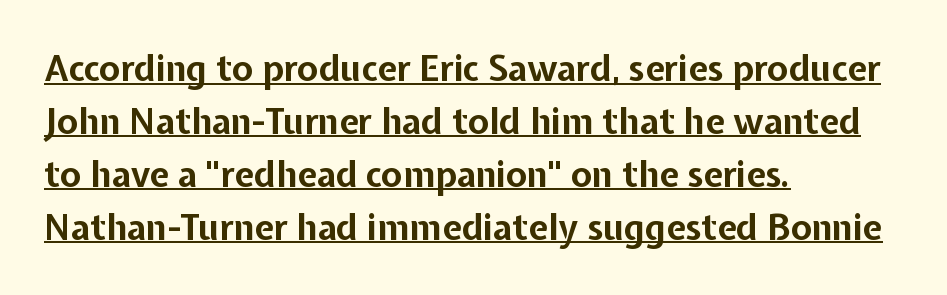
The image shows 35 px bold sans-serif type, upright; set left-aligned, normal line spacing (1.51x), normal letter spacing, underlined; low stroke contrast and a medium x-height.
